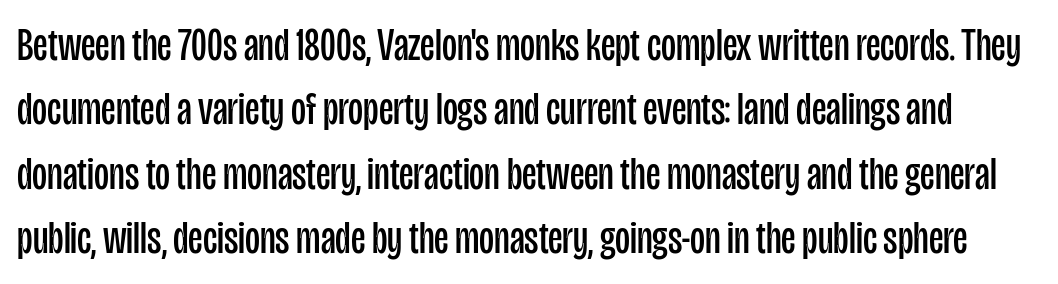
{"serif": "no", "italic": "no", "bold": "no", "weight": "regular", "width": "condensed", "stroke_contrast": "low", "x_height": "large", "monospaced": "no", "underline": "no", "line_spacing": "normal", "line_spacing_ratio": 1.4, "letter_spacing": "normal", "letter_spacing_em": 0.0, "glyph_px": 46}
